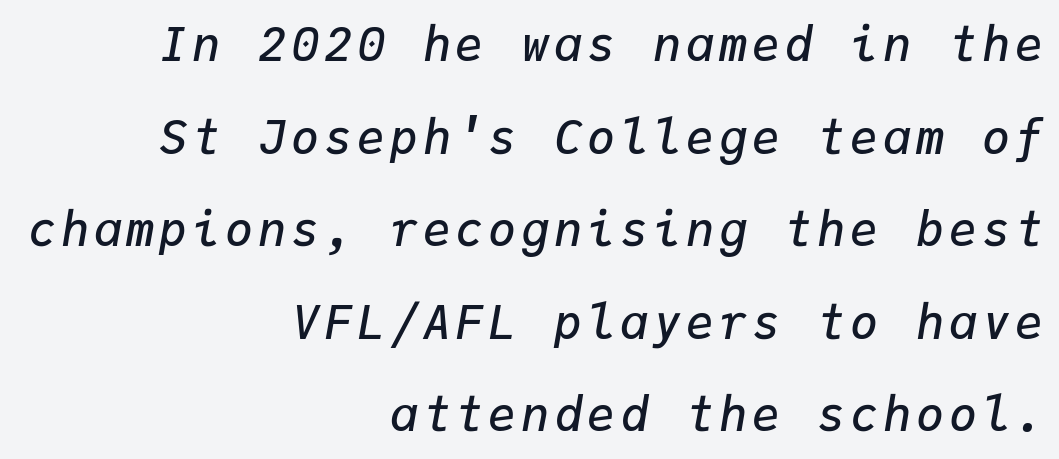
Q: Is the text bold? A: Semi-bold.
Q: Is the text italic (slanted)? A: Yes, it leans right by about 9 degrees.
Q: Is the text underlined? A: No.
Q: How is the paragraph aligned? A: Right-aligned.
Q: Is the spacing between lines tight, normal or loose? A: Loose.
Q: Width (condensed, normal, or wide)? A: Normal.
Q: Stroke contrast? A: Low.
Q: x-height? A: Medium.
Q: Monospaced? A: Yes.
